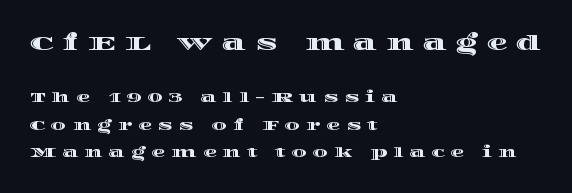
In this sample the first text group is rendered at the bigger scale. There is plenty of visible air inserted between adjacent glyphs. Underlining? Definitely not there. All the whitespace from short lines collects on the right. Every character sits straight up, as roman type does. In terms of leading, this rendering errs on the spacious side.
